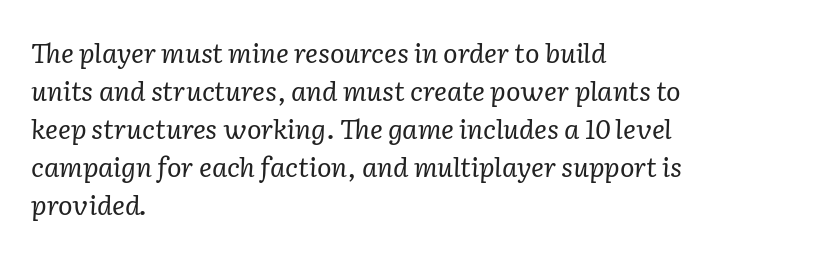
{"italic": "yes", "lean": "right", "slant_degrees": 2, "bold": "no", "underline": "no", "align": "left", "line_spacing": "normal", "line_spacing_ratio": 1.41, "letter_spacing": "normal", "letter_spacing_em": 0.0, "glyph_px": 27}
